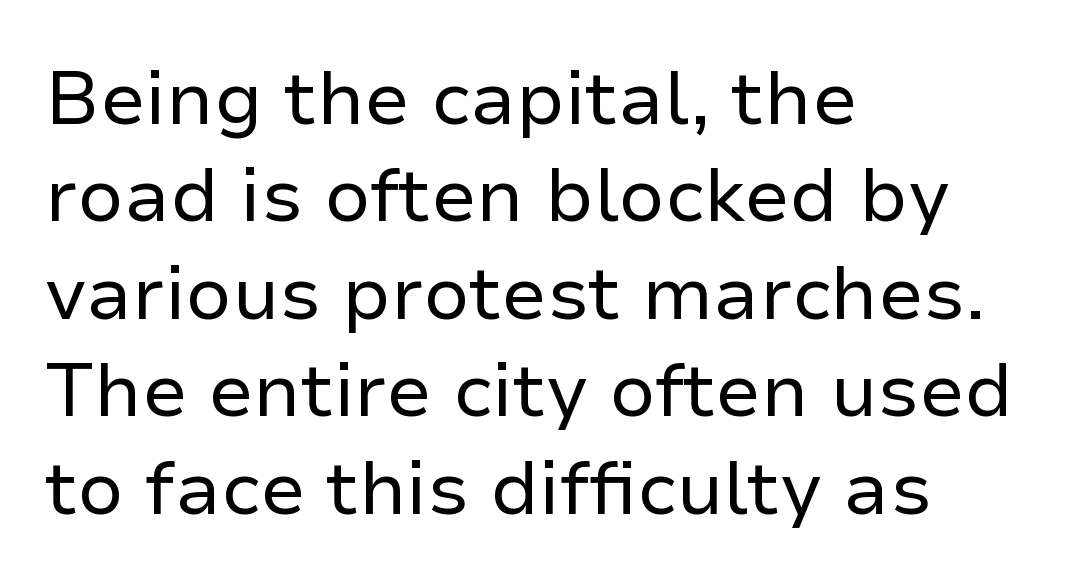
The image shows 75 px regular-weight sans-serif type, upright; set left-aligned, normal line spacing (1.3x), normal letter spacing, not underlined; low stroke contrast and a medium x-height.
